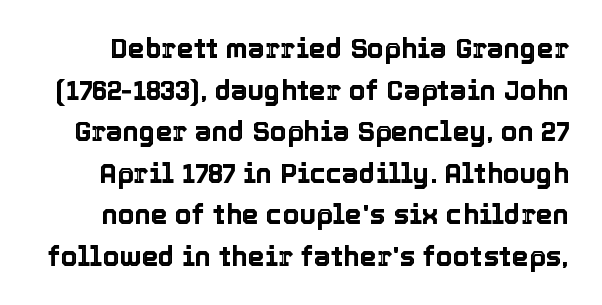
{"italic": "no", "underline": "no", "line_spacing": "normal", "line_spacing_ratio": 1.54, "letter_spacing": "normal", "letter_spacing_em": 0.0, "glyph_px": 27}
